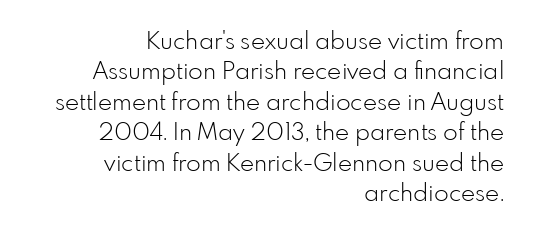
{"italic": "no", "bold": "no", "underline": "no", "align": "right", "line_spacing": "normal", "line_spacing_ratio": 1.27, "letter_spacing": "normal", "letter_spacing_em": 0.0, "glyph_px": 24}
